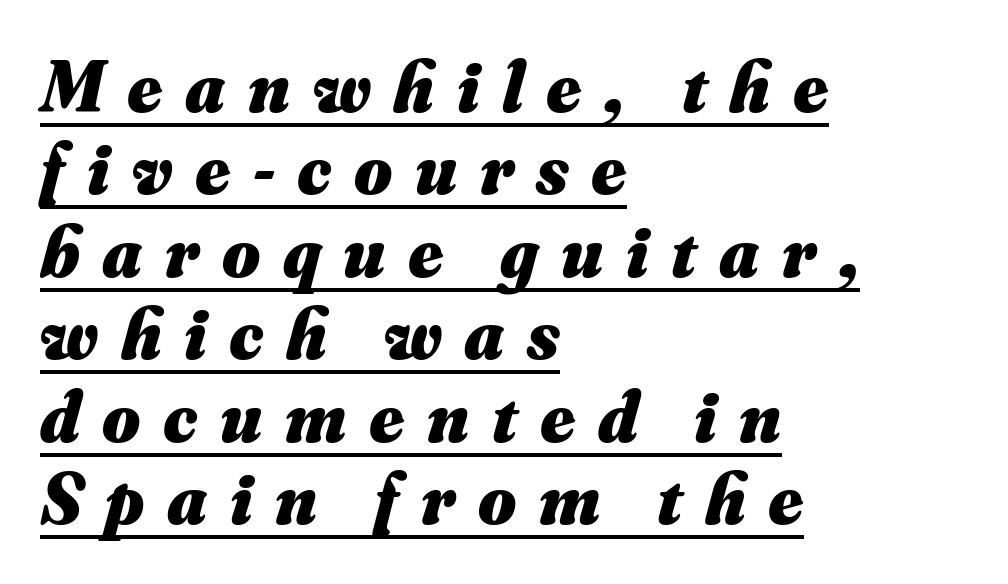
The rendering uses natural spacing where letterforms have individual widths. Caption: multi-line text, flush left, ragged right. How heavy is the stroke? Heavy — this is a bold. How are the letters spaced? Widely, with obvious added tracking. Observe the lean: these are italic letterforms.
